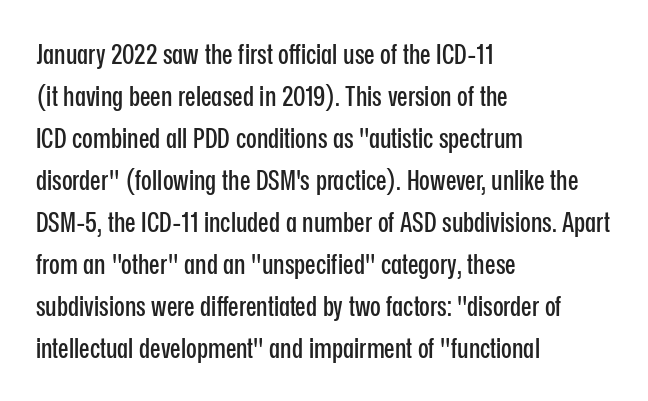
Q: Is the text italic (slanted)? A: No, it is upright.
Q: Is the typeface a serif or a sans-serif typeface? A: Sans-serif.
Q: Is the text underlined? A: No.
Q: How is the paragraph aligned? A: Left-aligned.
Q: Is the spacing between letters normal or unusually wide? A: Normal.
Q: Is the spacing between lines tight, normal or loose? A: Normal.
Q: Width (condensed, normal, or wide)? A: Condensed.
Q: Stroke contrast? A: Low.
Q: x-height? A: Medium.
Q: Monospaced? A: No.
